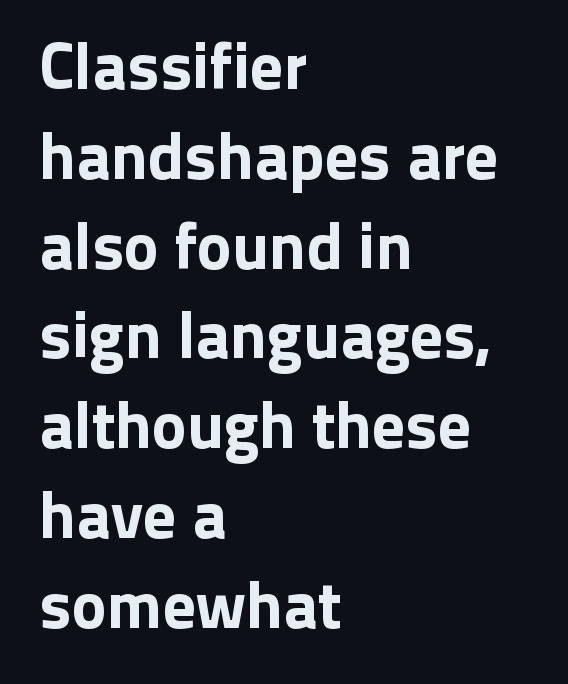
Q: Is the text italic (slanted)? A: No, it is upright.
Q: Is the typeface a serif or a sans-serif typeface? A: Sans-serif.
Q: Is the text underlined? A: No.
Q: How is the paragraph aligned? A: Left-aligned.
Q: Is the spacing between letters normal or unusually wide? A: Normal.
Q: Is the spacing between lines tight, normal or loose? A: Normal.
Q: Width (condensed, normal, or wide)? A: Normal.
Q: Stroke contrast? A: Low.
Q: x-height? A: Medium.
Q: Monospaced? A: No.
